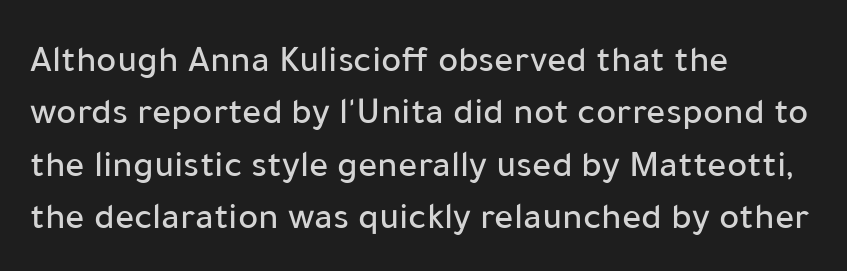
{"serif": "no", "italic": "no", "width": "normal", "stroke_contrast": "low", "x_height": "medium", "monospaced": "no", "underline": "no", "align": "left", "line_spacing": "normal", "line_spacing_ratio": 1.38, "letter_spacing": "normal", "letter_spacing_em": 0.0, "glyph_px": 38}
